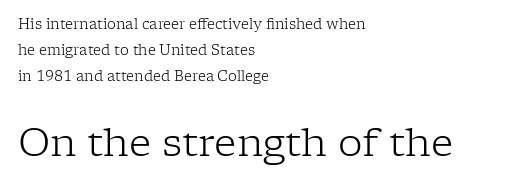
Q: Is the text bold? A: No.
Q: Is the text italic (slanted)? A: No, it is upright.
Q: Is the typeface a serif or a sans-serif typeface? A: Serif.
Q: Is the text underlined? A: No.
Q: How is the paragraph aligned? A: Left-aligned.
Q: Is the spacing between letters normal or unusually wide? A: Normal.
Q: Which block of text is set in a larger size, the first (top) or the second (bottom)? A: The second (bottom) one.
Q: Width (condensed, normal, or wide)? A: Normal.
Q: Stroke contrast? A: Low.
Q: x-height? A: Medium.
Q: Monospaced? A: No.
